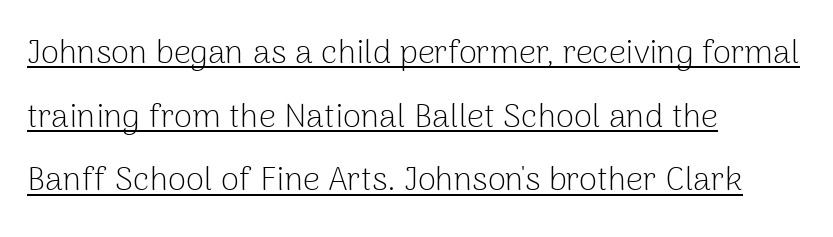
Q: Is the text bold? A: No.
Q: Is the text italic (slanted)? A: No, it is upright.
Q: Is the typeface a serif or a sans-serif typeface? A: Sans-serif.
Q: Is the text underlined? A: Yes.
Q: How is the paragraph aligned? A: Left-aligned.
Q: Is the spacing between letters normal or unusually wide? A: Normal.
Q: Is the spacing between lines tight, normal or loose? A: Loose.
Q: Width (condensed, normal, or wide)? A: Normal.
Q: Stroke contrast? A: Low.
Q: x-height? A: Medium.
Q: Monospaced? A: No.
